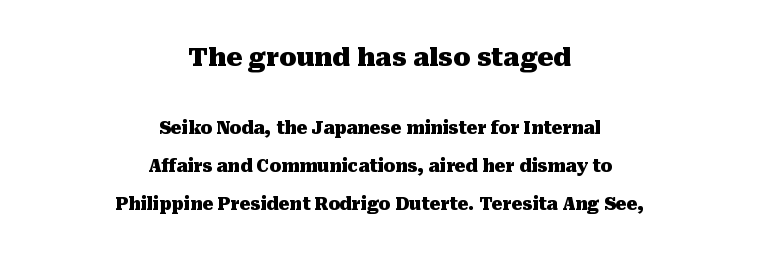
The designer gave the opening block more size than the closing block. Glyph-to-glyph distance matches everyday printed text. Words float on clear page, feet unadorned. As a designer I'd log this as weight 700, bold. This sample is center-justified, so both line endings float freely. Style check: upright.
